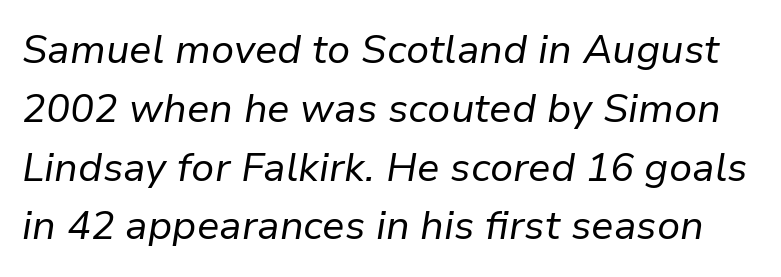
Q: Is the text bold? A: No.
Q: Is the text italic (slanted)? A: Yes, it leans right by about 9 degrees.
Q: Is the text underlined? A: No.
Q: Is the spacing between letters normal or unusually wide? A: Normal.
Q: Is the spacing between lines tight, normal or loose? A: Normal.
Q: Width (condensed, normal, or wide)? A: Normal.
Q: Stroke contrast? A: Low.
Q: x-height? A: Medium.
Q: Monospaced? A: No.
